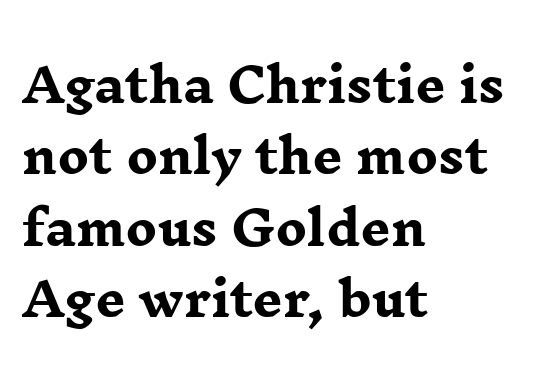
Spacing verdict: proportional, widths tailored to each character. Tracking value appears to be zero — textbook default spacing. A dark, heavy texture on the line: the type is bold. A student would call this left alignment; a typographer would say flush left, rag right. The leading is moderate, giving the passage an even texture. Observe the serifs anchoring each vertical stroke in this sample.
